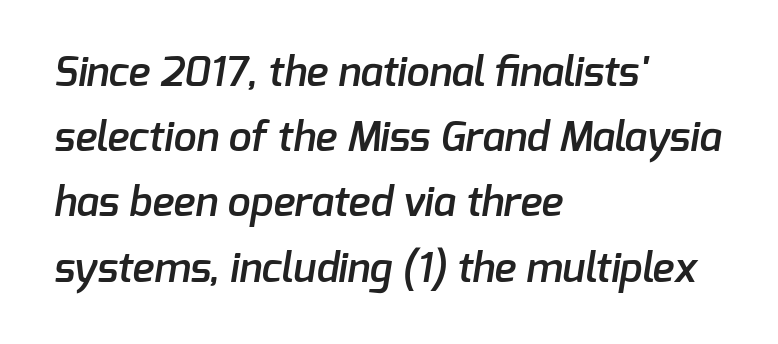
Q: Is the text bold? A: Semi-bold.
Q: Is the typeface a serif or a sans-serif typeface? A: Sans-serif.
Q: Is the text underlined? A: No.
Q: How is the paragraph aligned? A: Left-aligned.
Q: Is the spacing between letters normal or unusually wide? A: Normal.
Q: Is the spacing between lines tight, normal or loose? A: Normal.
Q: Width (condensed, normal, or wide)? A: Normal.
Q: Stroke contrast? A: Low.
Q: x-height? A: Medium.
Q: Monospaced? A: No.
